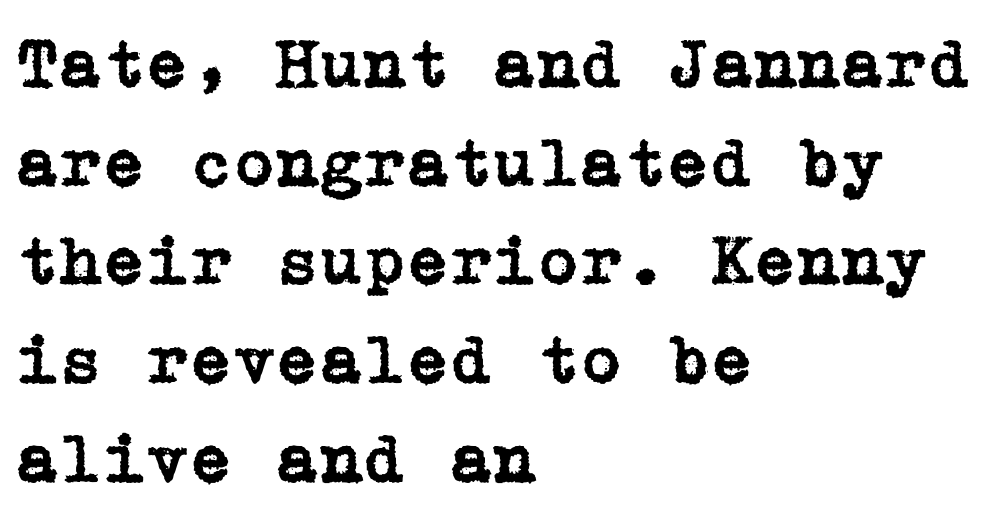
{"serif": "yes", "italic": "no", "width": "normal", "stroke_contrast": "low", "x_height": "medium", "underline": "no", "align": "left", "line_spacing": "normal", "line_spacing_ratio": 1.41, "letter_spacing": "normal", "letter_spacing_em": 0.0, "glyph_px": 70}
